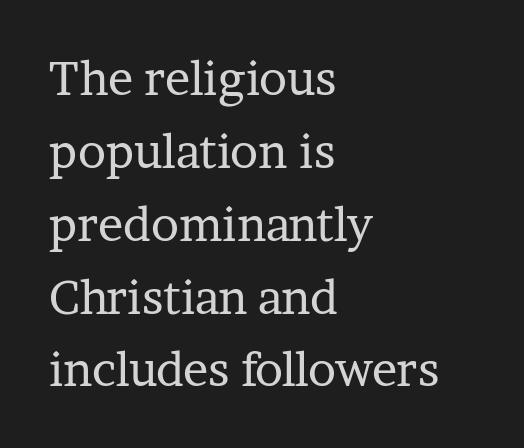
The image shows 47 px regular-weight serif type, upright; set left-aligned, normal line spacing (1.55x), normal letter spacing, not underlined; low stroke contrast and a medium x-height.
